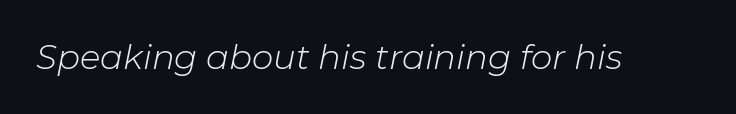
The image shows 34 px light type, italic (leaning right); set normal letter spacing, not underlined; low stroke contrast and a medium x-height.
